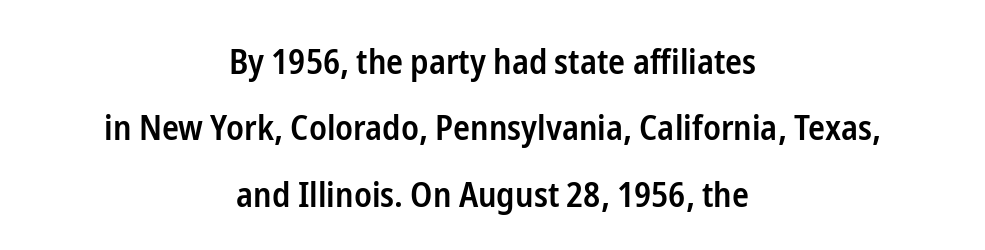
The letterforms sit shoulder to shoulder at normal distance. Check where the strokes stop: nothing finishes them off — pure sans. A semibold gives these letters moderate extra thickness, short of bold. Do the characters align in a grid? No, the font is proportional.
